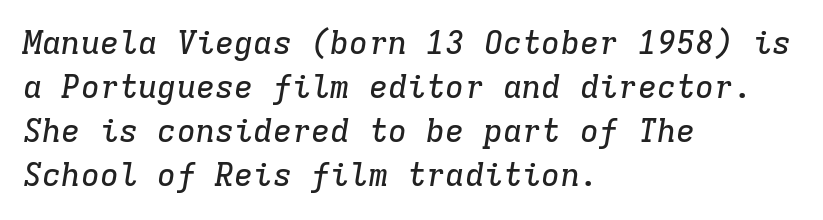
The image shows 32 px serif type, italic (leaning right), monospaced; set left-aligned, normal line spacing (1.38x), normal letter spacing, not underlined; low stroke contrast and a medium x-height.
